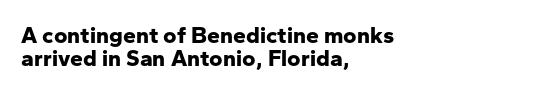
The image shows 23 px bold type, upright; set left-aligned, tight line spacing (0.98x), normal letter spacing, not underlined.
